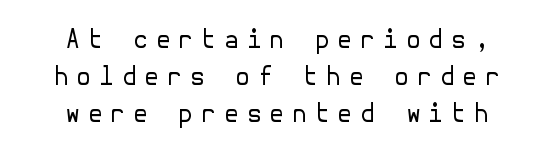
{"italic": "no", "bold": "no", "underline": "no", "align": "center", "line_spacing": "normal", "line_spacing_ratio": 1.49, "letter_spacing": "wide", "letter_spacing_em": 0.29, "glyph_px": 25}
